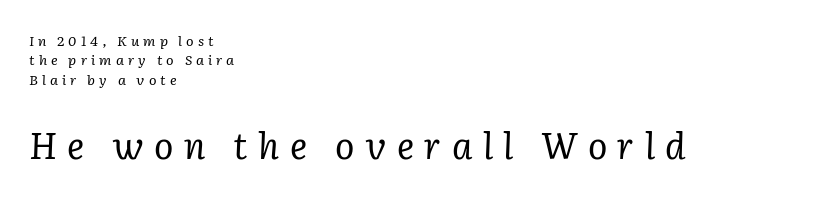
The image shows 36 px regular-weight serif type, italic (leaning right); set left-aligned, normal line spacing (1.39x), unusually wide letter spacing (+0.29 em), not underlined; the second (bottom) block is 2.57x larger; low stroke contrast and a medium x-height.
